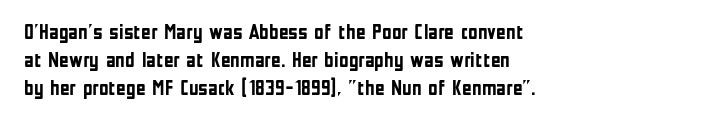
The image shows 21 px bold type, upright; set left-aligned, normal line spacing (1.33x), normal letter spacing, not underlined.
